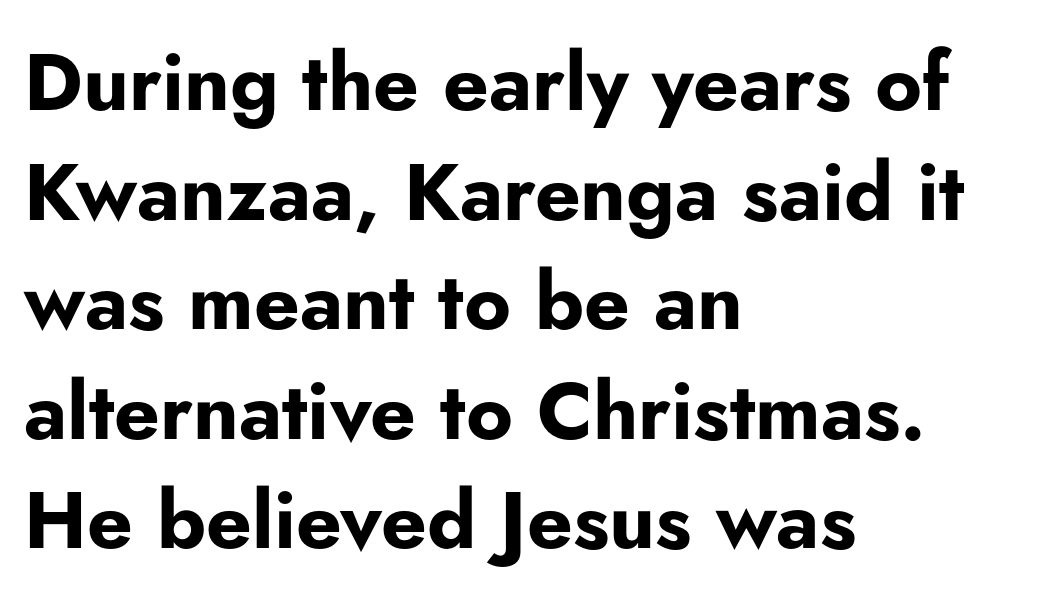
The space directly below the letters is spotless. Does extra space separate the letters? No, they use regular spacing. The paragraph has a hard left edge and a soft right edge. In terms of posture, this sample is upright.
